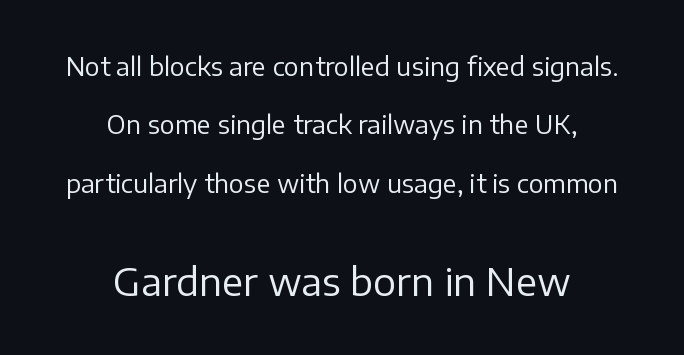
{"serif": "no", "italic": "no", "bold": "no", "weight": "regular", "width": "normal", "stroke_contrast": "low", "x_height": "medium", "monospaced": "no", "underline": "no", "align": "center", "line_spacing": "loose", "line_spacing_ratio": 2.34, "letter_spacing": "normal", "letter_spacing_em": 0.0, "larger_block": "second", "size_ratio": 1.52, "glyph_px": 38}
